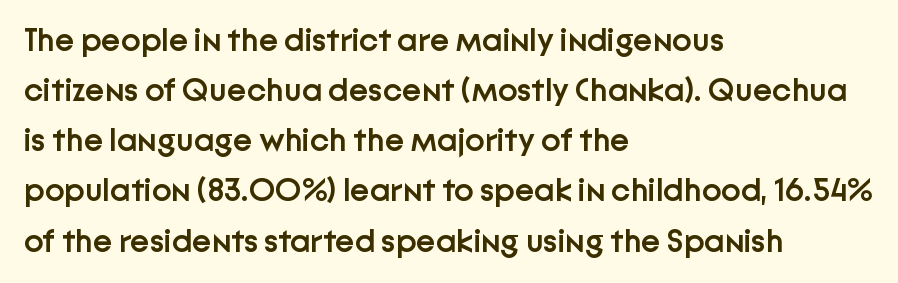
Q: Is the text bold? A: Semi-bold.
Q: Is the text italic (slanted)? A: No, it is upright.
Q: Is the typeface a serif or a sans-serif typeface? A: Sans-serif.
Q: Is the text underlined? A: No.
Q: How is the paragraph aligned? A: Left-aligned.
Q: Is the spacing between letters normal or unusually wide? A: Normal.
Q: Is the spacing between lines tight, normal or loose? A: Normal.
Q: Width (condensed, normal, or wide)? A: Normal.
Q: Stroke contrast? A: Low.
Q: x-height? A: Medium.
Q: Monospaced? A: No.
